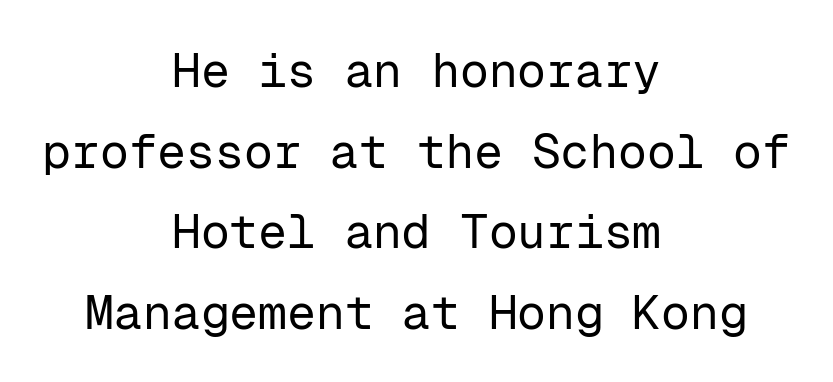
{"serif": "no", "italic": "no", "bold": "no", "weight": "regular", "width": "normal", "stroke_contrast": "low", "x_height": "medium", "monospaced": "yes", "underline": "no", "align": "center", "line_spacing": "normal", "line_spacing_ratio": 1.68, "letter_spacing": "normal", "letter_spacing_em": 0.0, "glyph_px": 48}
